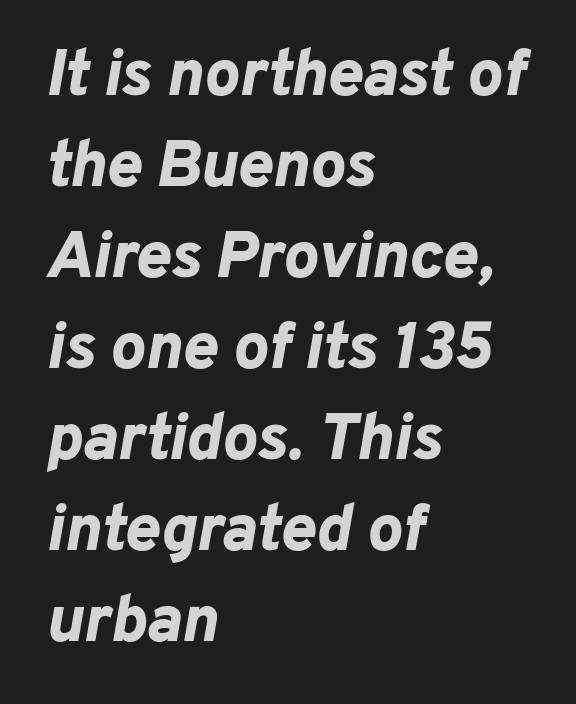
The image shows 66 px bold type, italic (leaning right); set left-aligned, normal line spacing (1.38x), normal letter spacing, not underlined; low stroke contrast and a medium x-height.
